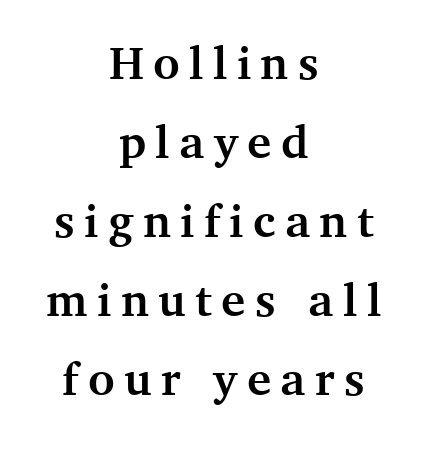
Neither beginnings nor endings align; midpoints do. Its strokes are broad and dark, the hallmark of bold type. These lines have a slow, spaced-out rhythm from letter to letter. Spacing verdict: proportional, widths tailored to each character. The designer went with a serif here, giving each stem small feet.
